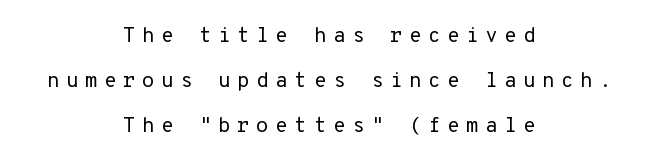
The image shows 21 px text type, upright; set centered, loose line spacing (2.15x), unusually wide letter spacing (+0.29 em), not underlined.
